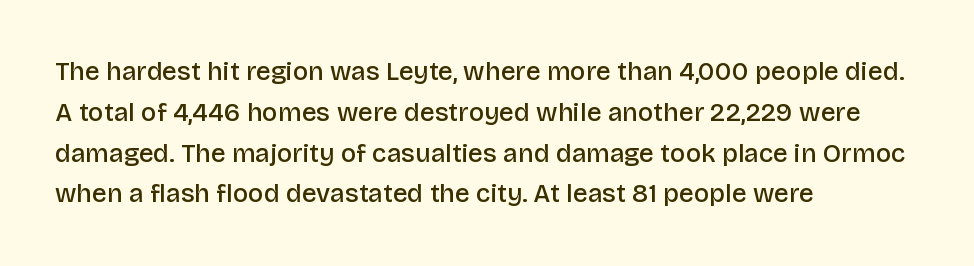
{"italic": "no", "bold": "semi", "underline": "no", "align": "left", "line_spacing": "normal", "line_spacing_ratio": 1.57, "letter_spacing": "normal", "letter_spacing_em": 0.0, "glyph_px": 26}
